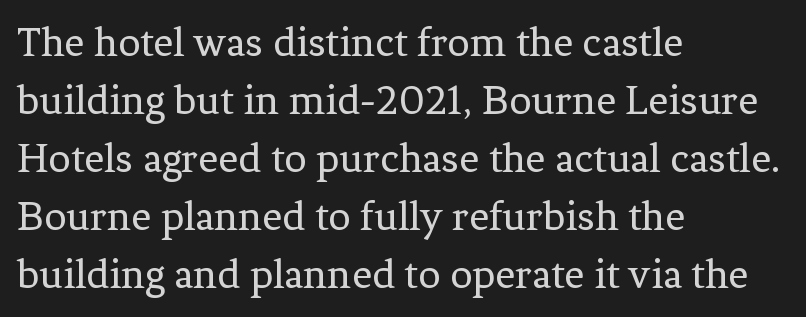
Q: Is the text bold? A: No.
Q: Is the text italic (slanted)? A: No, it is upright.
Q: Is the typeface a serif or a sans-serif typeface? A: Serif.
Q: Is the text underlined? A: No.
Q: How is the paragraph aligned? A: Left-aligned.
Q: Is the spacing between letters normal or unusually wide? A: Normal.
Q: Is the spacing between lines tight, normal or loose? A: Normal.
Q: Width (condensed, normal, or wide)? A: Normal.
Q: Stroke contrast? A: Low.
Q: x-height? A: Medium.
Q: Monospaced? A: No.
